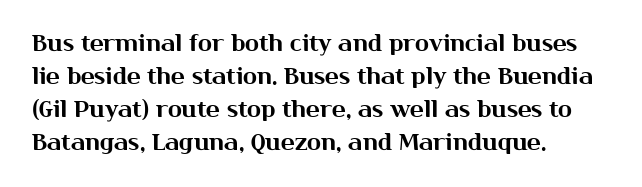
{"italic": "no", "underline": "no", "align": "left", "line_spacing": "normal", "line_spacing_ratio": 1.43, "letter_spacing": "normal", "letter_spacing_em": 0.0, "glyph_px": 23}
